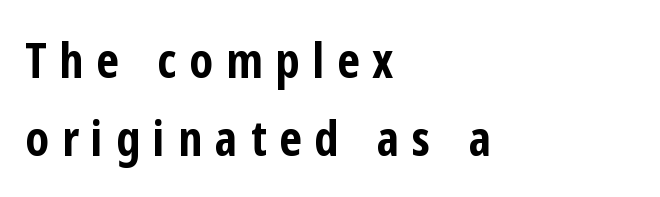
Proportional: the letters do not fall into vertical columns. These lines sit exactly where default settings would place them. Visually the block forms a straight wall on the left and a jagged coastline on the right. Vertical strokes here are truly vertical. Caption: bold face, heavy strokes.
